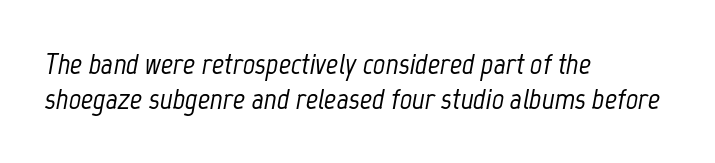
The image shows 30 px condensed type, italic (leaning right); set left-aligned, line spacing 1.17x, normal letter spacing, not underlined; low stroke contrast and a medium x-height.
